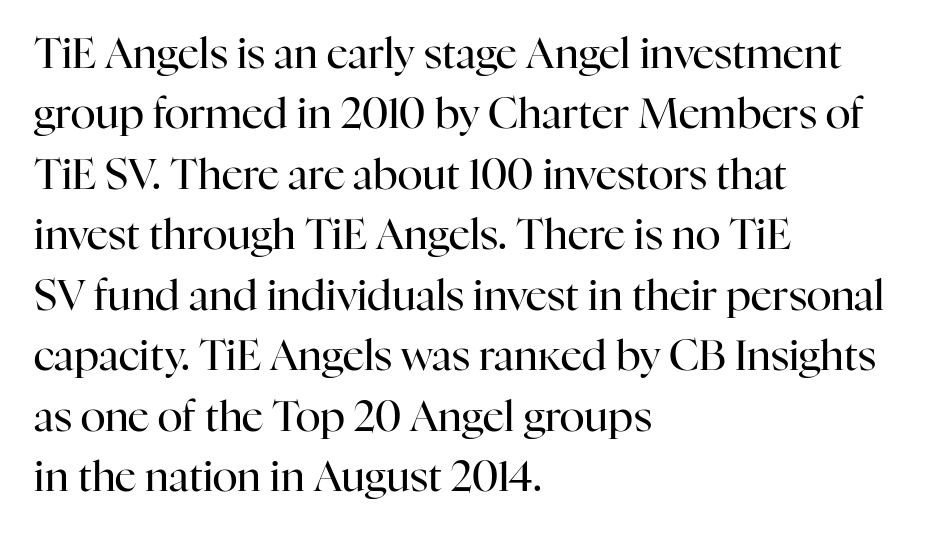
The image shows 42 px regular-weight serif type, upright; set left-aligned, normal line spacing (1.44x), normal letter spacing, not underlined; high stroke contrast and a medium x-height.
